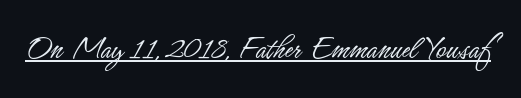
The image shows 34 px light, condensed sans-serif type; set normal letter spacing, underlined; low stroke contrast and a small x-height.
